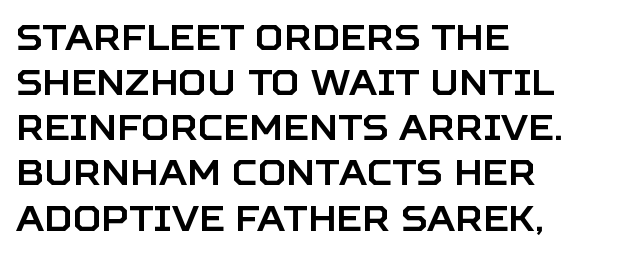
The image shows 35 px sans-serif type, upright; set left-aligned, normal line spacing (1.29x), normal letter spacing, not underlined; low stroke contrast and a large x-height.
